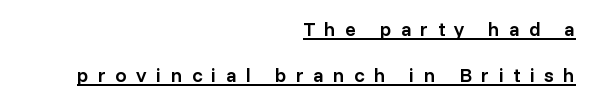
{"italic": "no", "bold": "semi", "underline": "yes", "align": "right", "line_spacing": "loose", "line_spacing_ratio": 2.32, "letter_spacing": "wide", "letter_spacing_em": 0.47, "glyph_px": 20}
